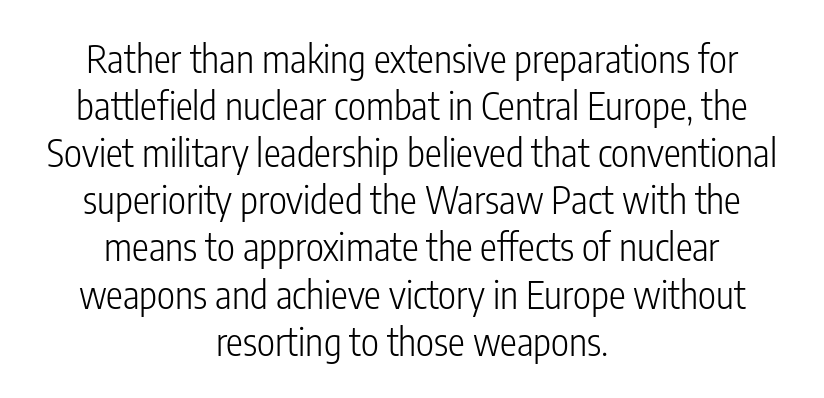
Beneath every word, the page is bare. These lines are rendered in a variable-pitch font. In terms of letterspacing, this is plain default setting. Notice how the stems are strictly vertical — no italics here.
